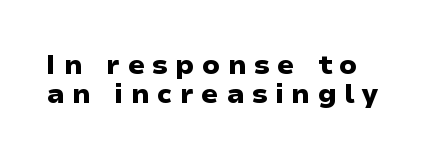
{"italic": "no", "bold": "yes", "underline": "no", "align": "left", "line_spacing": "tight", "line_spacing_ratio": 1.09, "letter_spacing": "wide", "letter_spacing_em": 0.28, "glyph_px": 27}
